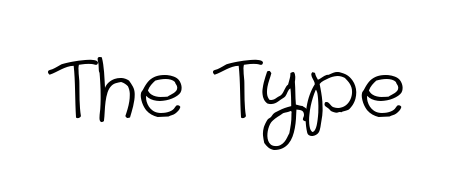
{"serif": "no", "bold": "no", "weight": "light", "width": "normal", "stroke_contrast": "low", "x_height": "medium", "monospaced": "no", "underline": "no", "letter_spacing": "normal", "letter_spacing_em": 0.0, "glyph_px": 80}
